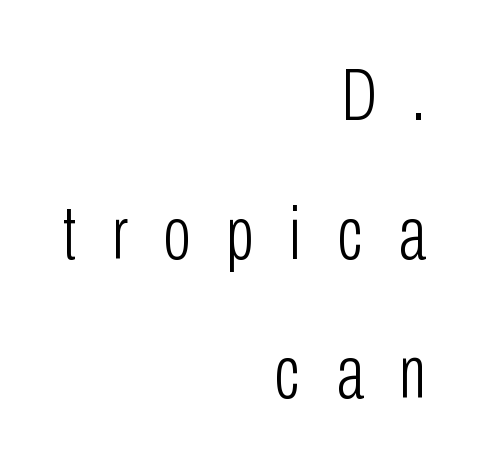
Nope, not italic — everything's standing straight. You could not count columns in this text — the font is proportionally spaced. Anything drawn beneath the words? Only blank space. No chunkiness to these letters — they're not bold.
